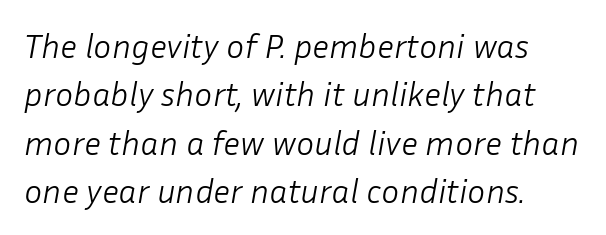
The image shows 34 px light type, italic (leaning right); set left-aligned, normal line spacing (1.42x), normal letter spacing, not underlined; low stroke contrast and a medium x-height.
